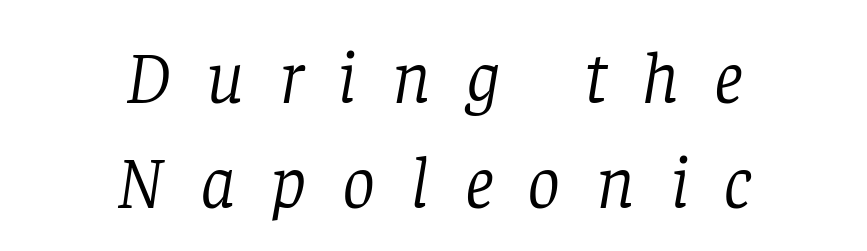
The space directly below the letters is spotless. The typesetting does not lean heavy: it is not bold. Look at the bottom of the vertical strokes: they flare into serifs here. If you measured baseline to baseline, you'd find a middling distance.
